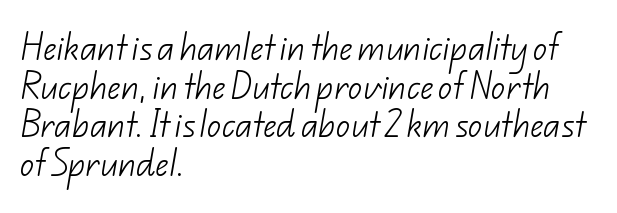
Any mark beneath the type? The region is blank. Notice how descenders clear the ascenders below comfortably — that's standard leading. The rendering shows plain stroke endings on the letterforms — a sans-serif design. Weight: regular or lighter. Words appear dense and cohesive because spacing is normal.
